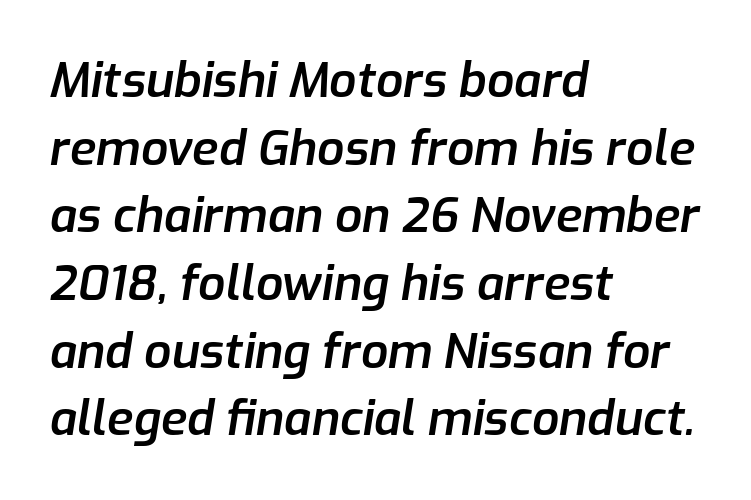
{"italic": "yes", "lean": "right", "slant_degrees": 9, "bold": "semi", "weight": "semibold", "width": "normal", "stroke_contrast": "low", "x_height": "medium", "monospaced": "no", "underline": "no", "align": "left", "line_spacing": "normal", "line_spacing_ratio": 1.41, "letter_spacing": "normal", "letter_spacing_em": 0.0, "glyph_px": 48}
